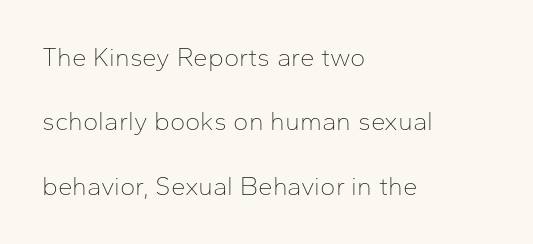
Unbolded letterforms with no extra heft. Any mark beneath the type? The region is blank. The lines are quadded left. Upright lettering throughout. Vertical spacing — loose. You could call the tracking neutral — neither tight nor loose.
